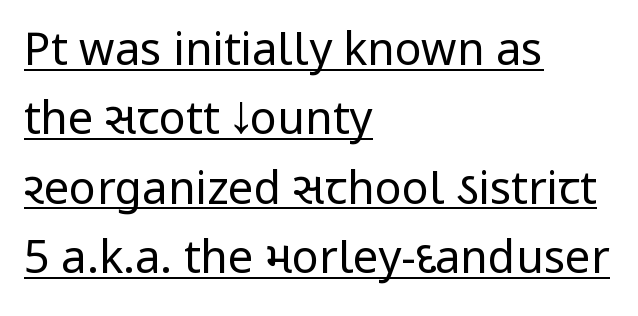
Stem width sits at or under what a default text font uses. Think of a printed novel: that variable character pitch is what you see here. Compared with undecorated copy, this sample adds a rule below the words. Nobody touched the tracking dial on this one. Posture: vertical. The face used here is a sans, in the tradition of grotesques and geometrics.
